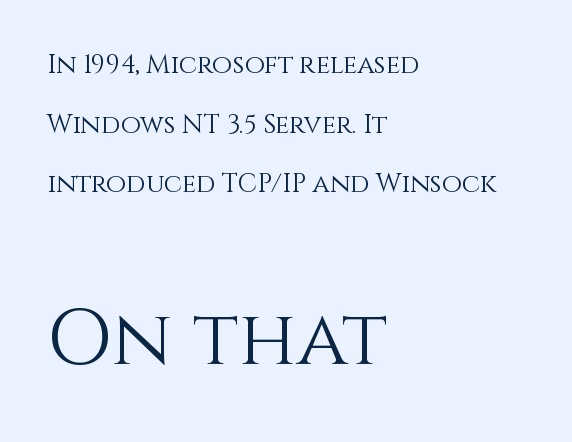
The image shows 78 px light type, upright; set left-aligned, loose line spacing (2.29x), normal letter spacing, not underlined; the second (bottom) block is 3.0x larger; a large x-height.
